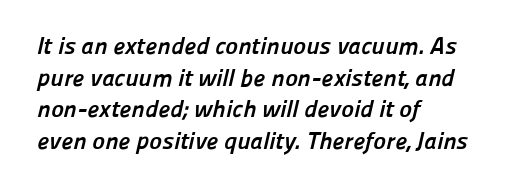
Q: Is the text bold? A: Yes.
Q: Is the text underlined? A: No.
Q: How is the paragraph aligned? A: Left-aligned.
Q: Is the spacing between letters normal or unusually wide? A: Normal.
Q: Is the spacing between lines tight, normal or loose? A: Normal.
